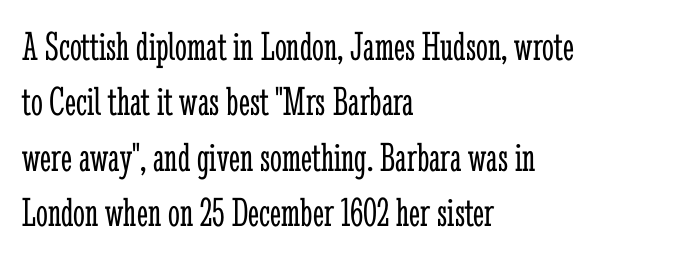
The image shows 42 px light, condensed serif type, upright; set left-aligned, normal line spacing (1.32x), normal letter spacing, not underlined; low stroke contrast and a medium x-height.
